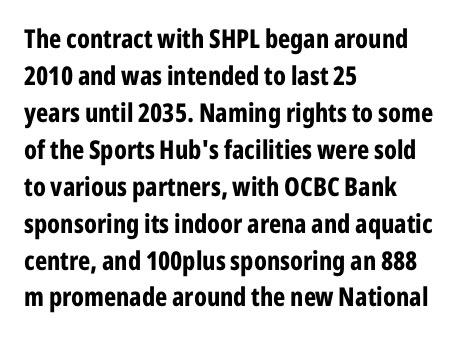
Q: Is the text bold? A: Yes.
Q: Is the text italic (slanted)? A: No, it is upright.
Q: Is the text underlined? A: No.
Q: How is the paragraph aligned? A: Left-aligned.
Q: Is the spacing between letters normal or unusually wide? A: Normal.
Q: Is the spacing between lines tight, normal or loose? A: Normal.
